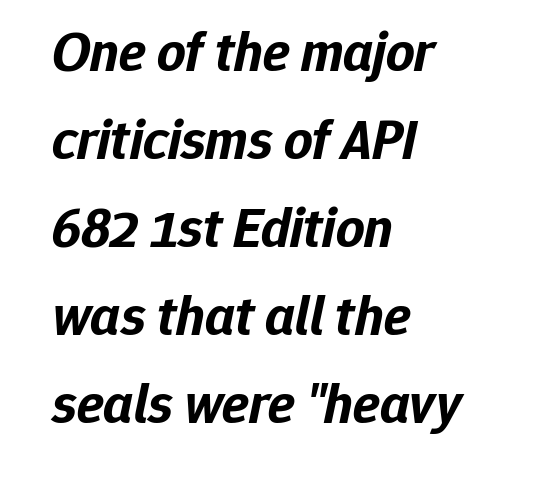
The image shows 56 px bold type, italic (leaning right); set left-aligned, normal line spacing (1.57x), normal letter spacing, not underlined; low stroke contrast and a medium x-height.
